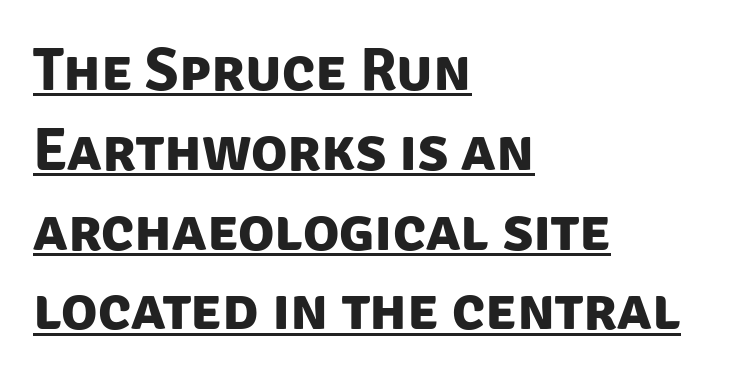
Varying glyph widths throughout — classic text-font behaviour. The tracking reads as untouched default to a designer's eye. What weight is shown? A full bold with thick strokes. The rag falls on the right side of this text block. Quick note: underline on. This rendering employs a face without finishing strokes, i.e., a sans-serif.
